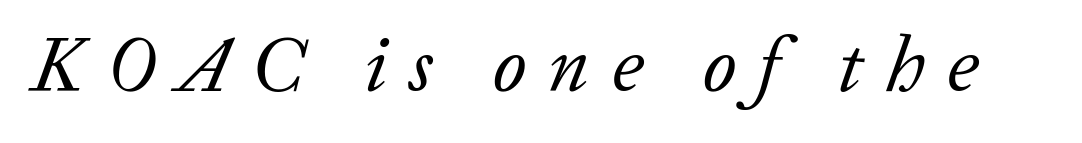
{"serif": "yes", "italic": "yes", "lean": "right", "slant_degrees": 20, "bold": "no", "weight": "regular", "width": "normal", "stroke_contrast": "low", "x_height": "medium", "monospaced": "no", "underline": "no", "letter_spacing": "wide", "letter_spacing_em": 0.28, "glyph_px": 78}
